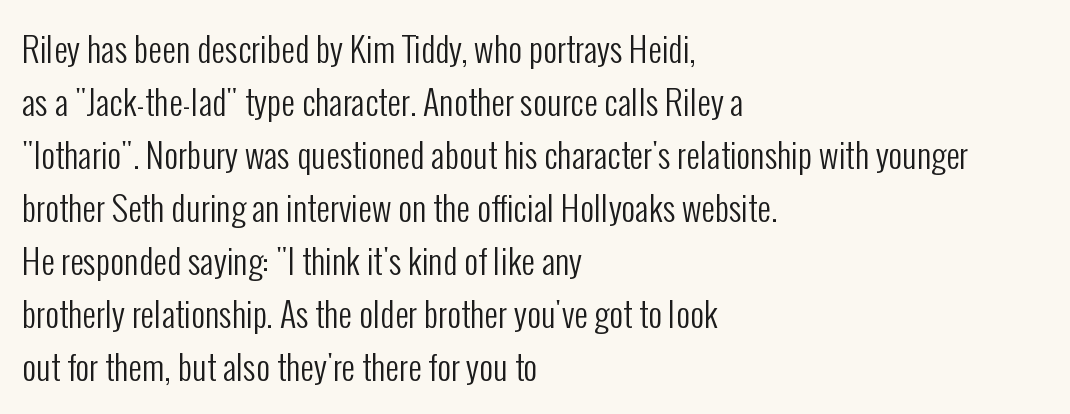
{"serif": "no", "italic": "no", "bold": "no", "weight": "regular", "width": "condensed", "stroke_contrast": "low", "x_height": "medium", "monospaced": "no", "underline": "no", "align": "left", "line_spacing": "normal", "line_spacing_ratio": 1.56, "letter_spacing": "normal", "letter_spacing_em": 0.0, "glyph_px": 34}
